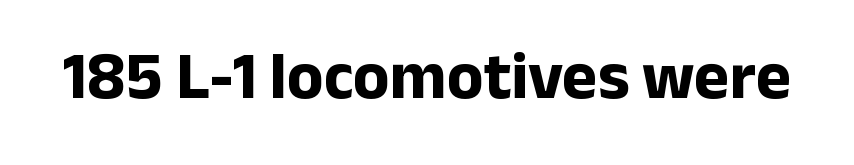
The image shows 67 px bold sans-serif type, upright; set normal letter spacing, not underlined; low stroke contrast and a medium x-height.
